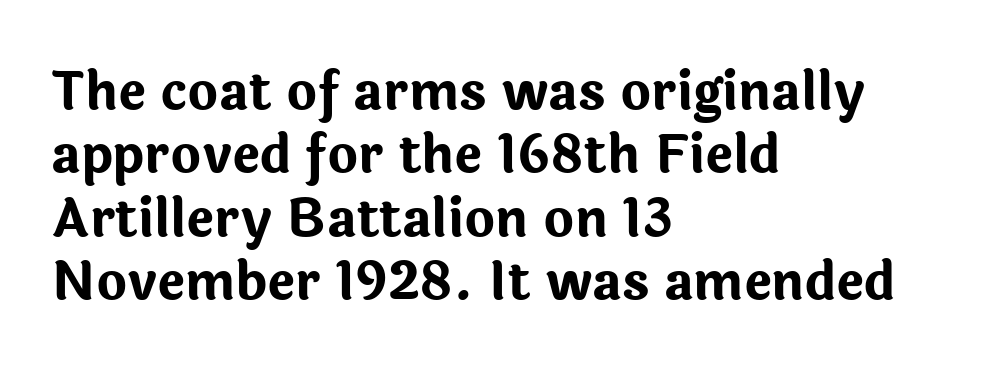
{"serif": "no", "italic": "no", "bold": "yes", "weight": "bold", "width": "normal", "stroke_contrast": "low", "x_height": "medium", "monospaced": "no", "underline": "no", "align": "left", "line_spacing_ratio": 1.22, "letter_spacing": "normal", "letter_spacing_em": 0.0, "glyph_px": 52}
